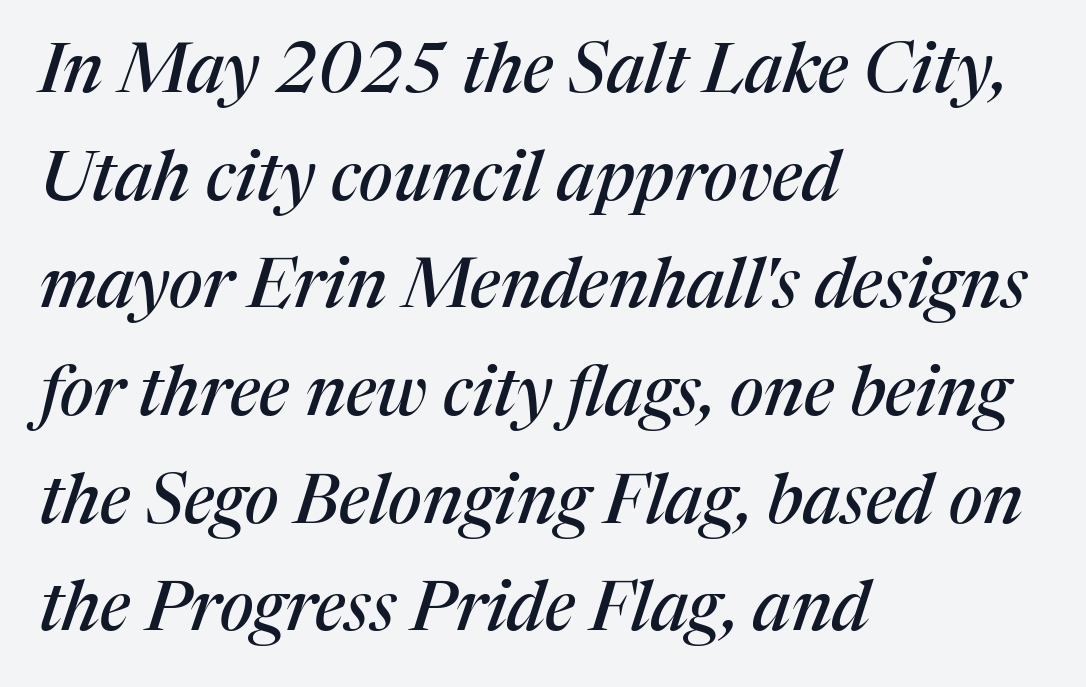
The passage shown leans; its letterforms are oblique. Character widths vary here, with narrow letters taking less room than wide ones. Each letter's strokes conclude with small projecting serifs. Regarding leading, the lines here are spaced in the standard way. These lines keep a tight, regular rhythm from letter to letter. The space beneath each line is pristine and unruled.
